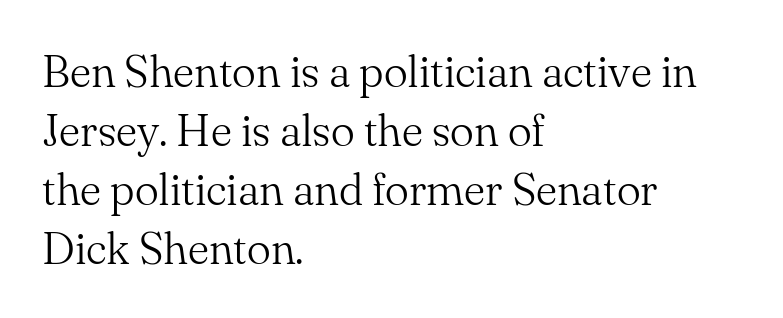
The image shows 45 px light serif type, upright; set left-aligned, normal line spacing (1.31x), normal letter spacing, not underlined; medium stroke contrast and a small x-height.
